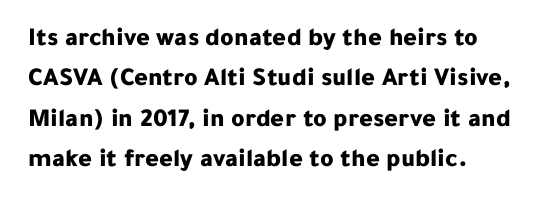
Q: Is the text bold? A: Yes.
Q: Is the text italic (slanted)? A: No, it is upright.
Q: Is the text underlined? A: No.
Q: How is the paragraph aligned? A: Left-aligned.
Q: Is the spacing between letters normal or unusually wide? A: Normal.
Q: Is the spacing between lines tight, normal or loose? A: Normal.
